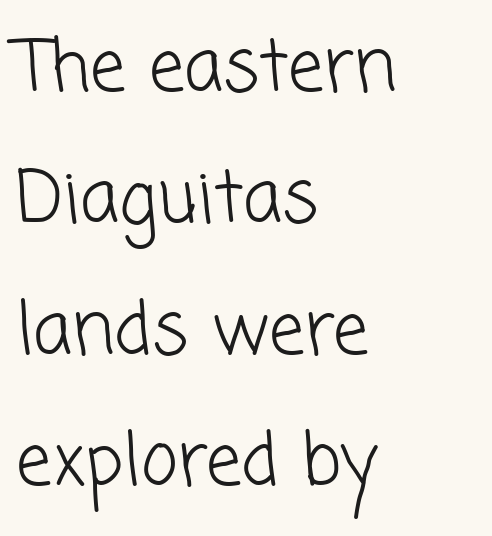
Q: Is the text bold? A: No.
Q: Is the typeface a serif or a sans-serif typeface? A: Sans-serif.
Q: Is the text underlined? A: No.
Q: How is the paragraph aligned? A: Left-aligned.
Q: Is the spacing between letters normal or unusually wide? A: Normal.
Q: Width (condensed, normal, or wide)? A: Normal.
Q: Stroke contrast? A: Low.
Q: x-height? A: Medium.
Q: Monospaced? A: No.
